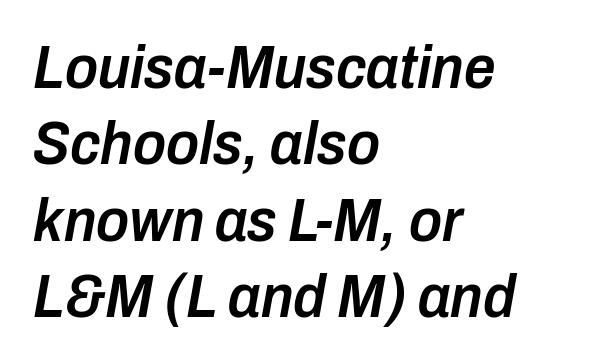
The image shows 62 px semibold, condensed type, italic (leaning right); set left-aligned, line spacing 1.23x, normal letter spacing, not underlined; low stroke contrast and a medium x-height.
